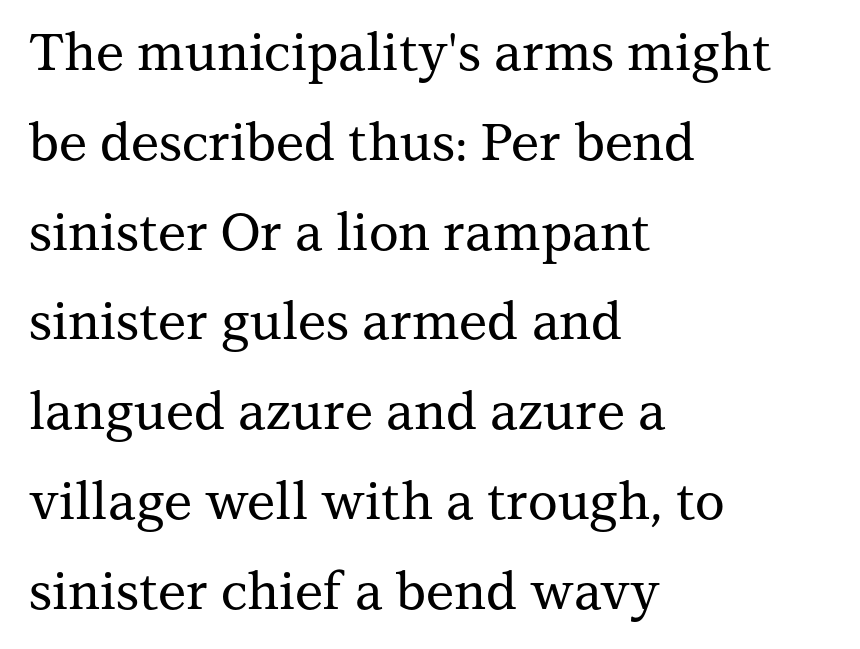
Here the designer chose a conventional face with non-uniform glyph widths. Observe the ordinary spacing: letters are neighbours, not strangers. Casual observation: everything's shoved over to the left. Observe the serifs anchoring each vertical stroke in this sample. Tall strokes in this sample are plumb rather than angled.
